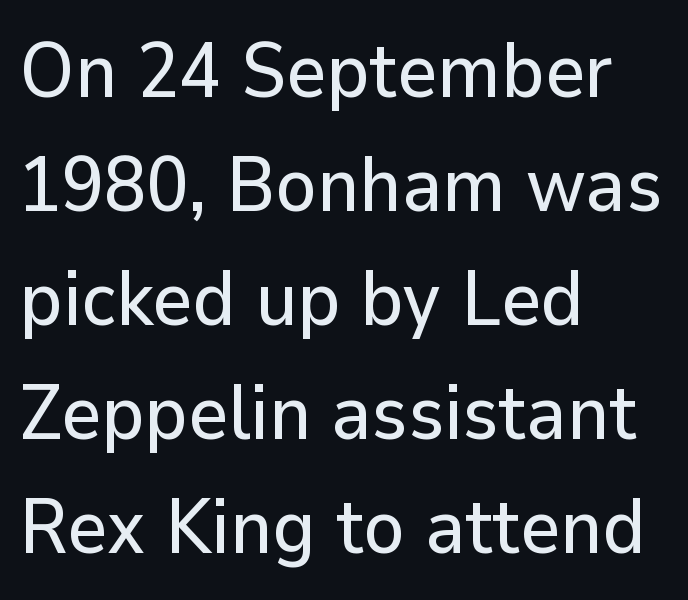
Every character sits straight up, as roman type does. Leading: standard. A classic flush-left, rag-right setting is used for this passage. No feet cap the strokes, marking this as sans-serif type. The letters sit at their default tracking, neither squeezed nor spread.
